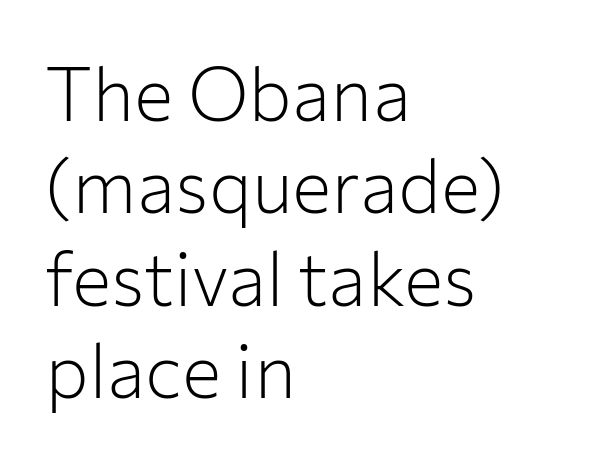
{"serif": "no", "italic": "no", "bold": "no", "weight": "light", "width": "normal", "stroke_contrast": "low", "x_height": "medium", "monospaced": "no", "underline": "no", "align": "left", "line_spacing": "normal", "line_spacing_ratio": 1.25, "letter_spacing": "normal", "letter_spacing_em": 0.0, "glyph_px": 74}
